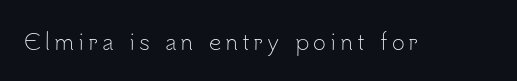
Q: Is the text bold? A: No.
Q: Is the text italic (slanted)? A: No, it is upright.
Q: Is the text underlined? A: No.
